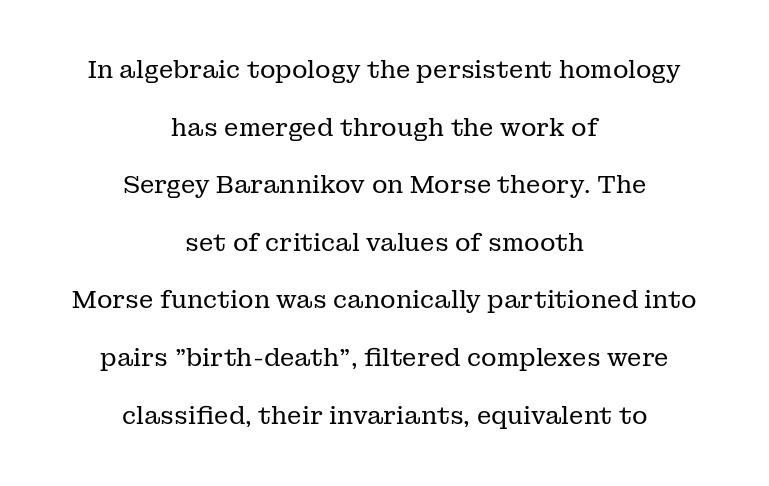
Beneath every word, the page is bare. Notice how the stems are strictly vertical — no italics here. Teacher's note: observe the equal gaps on both sides — that is centered alignment. These lines stand farther apart than default settings would place them. These lines keep a tight, regular rhythm from letter to letter. Weight class: somewhere from thin through regular.
